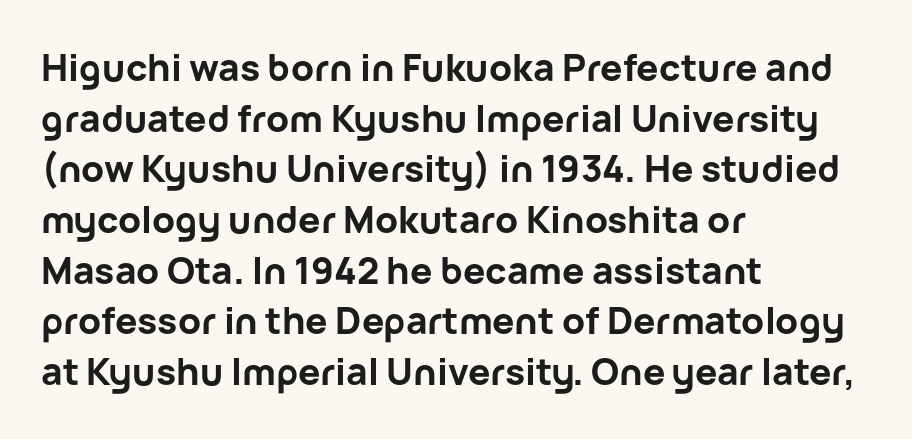
This sample has the flowing, uneven cadence of proportional lettering. A typesetter would label this face a sans. Upright lettering throughout. I'd describe the lettering as bold — thick and assertive.
